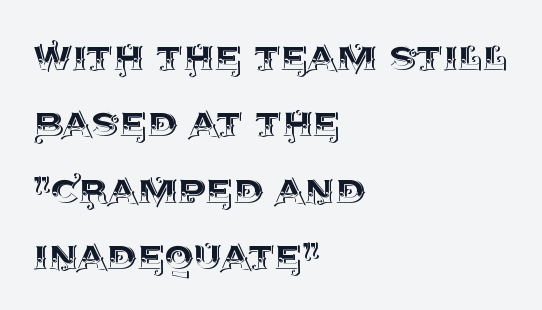
The image shows 47 px text type, upright; set left-aligned, normal line spacing (1.41x), normal letter spacing, not underlined; a large x-height.
